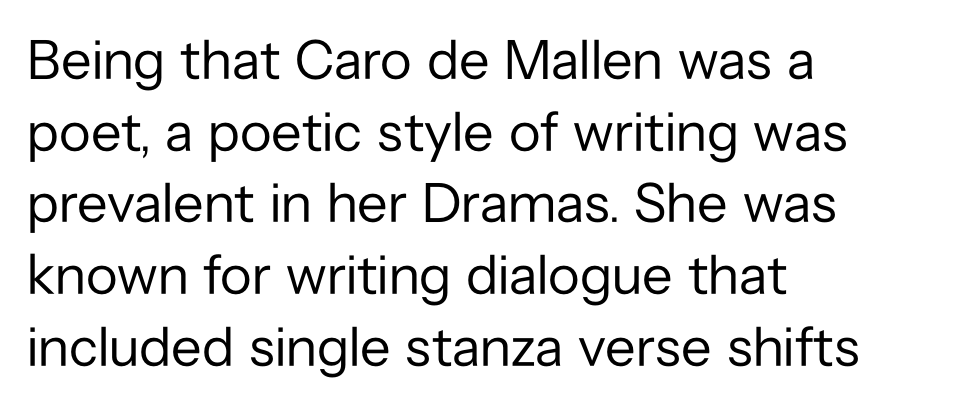
The image shows 56 px regular-weight sans-serif type, upright; set left-aligned, normal line spacing (1.28x), normal letter spacing, not underlined; low stroke contrast and a medium x-height.
